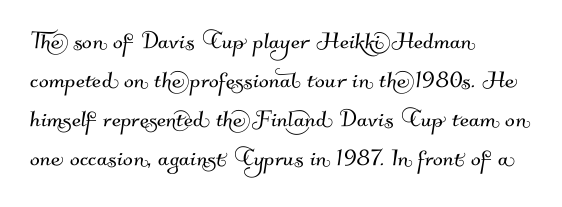
The image shows 29 px sans-serif type; set left-aligned, normal line spacing (1.34x), normal letter spacing, not underlined; medium stroke contrast and a small x-height.
